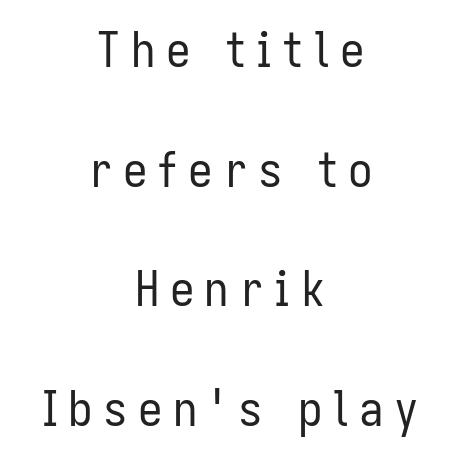
{"serif": "no", "italic": "no", "bold": "no", "weight": "regular", "width": "condensed", "stroke_contrast": "low", "x_height": "medium", "monospaced": "no", "underline": "no", "align": "center", "line_spacing": "loose", "line_spacing_ratio": 2.44, "letter_spacing": "wide", "letter_spacing_em": 0.21, "glyph_px": 49}
